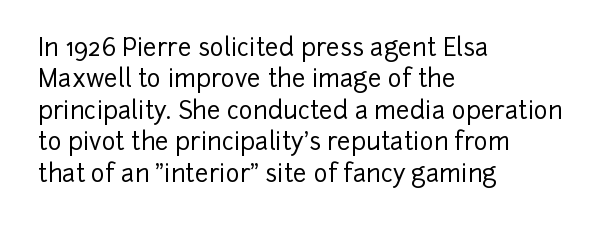
Here the glyphs are tracked normally, forming tight word shapes. Type without underlining. A roman cut, with each character standing at attention. A classic flush-left, rag-right setting is used for this passage.
